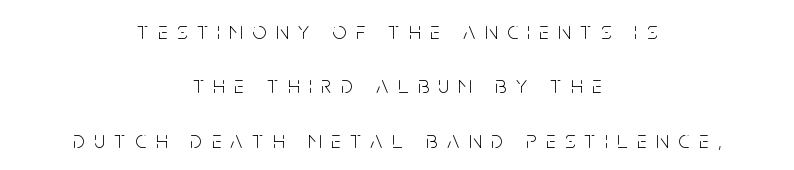
Q: Is the text bold? A: No.
Q: Is the text italic (slanted)? A: No, it is upright.
Q: Is the text underlined? A: No.
Q: How is the paragraph aligned? A: Centered.
Q: Is the spacing between letters normal or unusually wide? A: Unusually wide.
Q: Is the spacing between lines tight, normal or loose? A: Loose.
